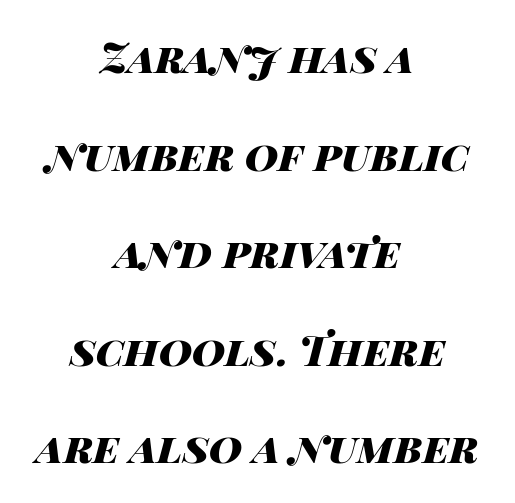
Q: Is the text bold? A: Yes.
Q: Is the text italic (slanted)? A: Yes, it leans right by about 14 degrees.
Q: Is the text underlined? A: No.
Q: How is the paragraph aligned? A: Centered.
Q: Is the spacing between letters normal or unusually wide? A: Normal.
Q: Is the spacing between lines tight, normal or loose? A: Loose.
Q: Width (condensed, normal, or wide)? A: Wide.
Q: Stroke contrast? A: High.
Q: x-height? A: Large.
Q: Monospaced? A: No.
